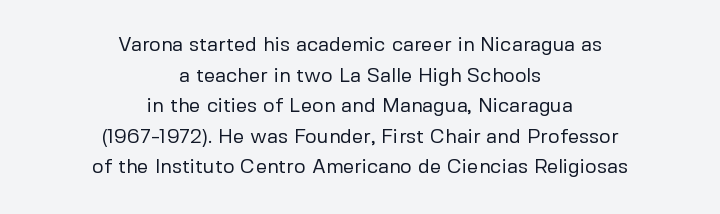
Q: Is the text bold? A: No.
Q: Is the text italic (slanted)? A: No, it is upright.
Q: Is the text underlined? A: No.
Q: How is the paragraph aligned? A: Centered.
Q: Is the spacing between letters normal or unusually wide? A: Normal.
Q: Is the spacing between lines tight, normal or loose? A: Normal.
